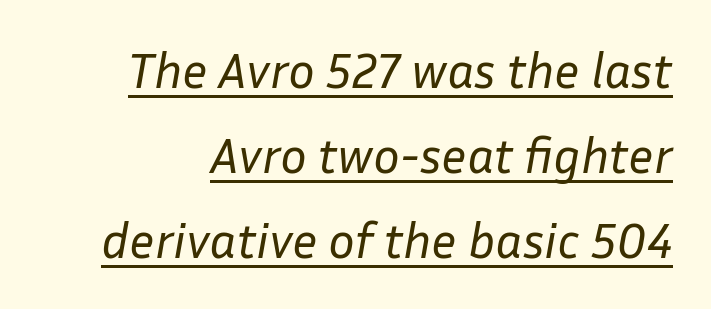
{"italic": "yes", "lean": "right", "slant_degrees": 10, "bold": "no", "weight": "regular", "width": "normal", "stroke_contrast": "low", "x_height": "medium", "monospaced": "no", "underline": "yes", "line_spacing": "normal", "line_spacing_ratio": 1.7, "letter_spacing": "normal", "letter_spacing_em": 0.0, "glyph_px": 50}
